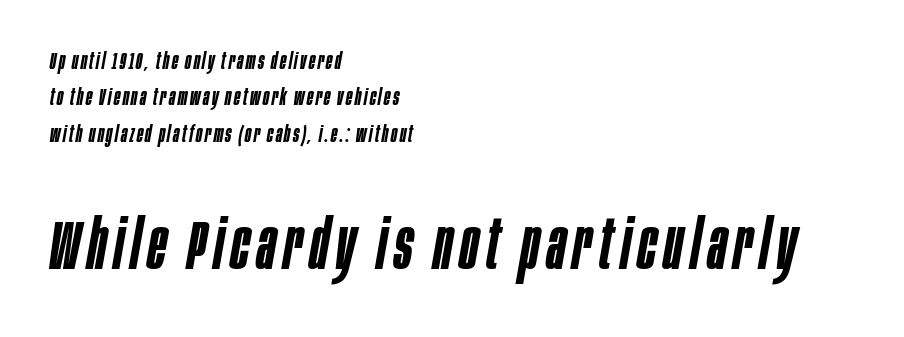
The image shows 69 px semibold, condensed type, italic (leaning right); set left-aligned, normal line spacing (1.58x), not underlined; the second (bottom) block is 3.0x larger; low stroke contrast and a large x-height.
